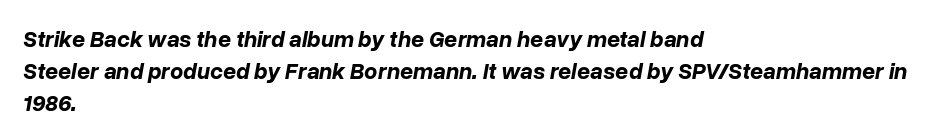
These lines keep a tight, regular rhythm from letter to letter. Descenders hang freely into open space. How would I describe the line gaps? Plain and ordinary. Is the block centered? No — it sits flush against the left margin. Every character sits at an angle, as italics do.
